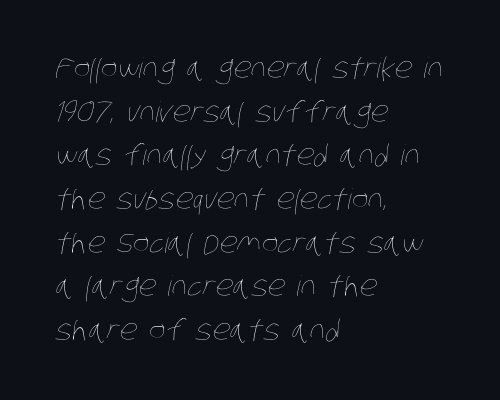
Only glyphs here, with clear space below each row. Is this a fixed-width face? No — the glyphs have proportional, varying widths. This is not heavy type; no bold has been used. The line-height multiplier appears to be the usual default. The passage is arranged the way most books set body copy — flush left.
